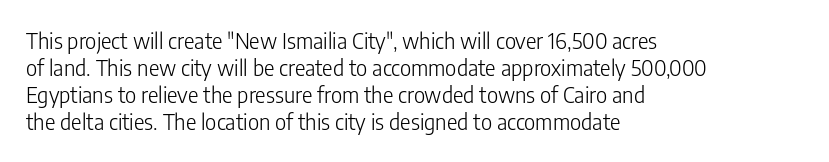
Q: Is the text bold? A: No.
Q: Is the text italic (slanted)? A: No, it is upright.
Q: Is the text underlined? A: No.
Q: How is the paragraph aligned? A: Left-aligned.
Q: Is the spacing between letters normal or unusually wide? A: Normal.
